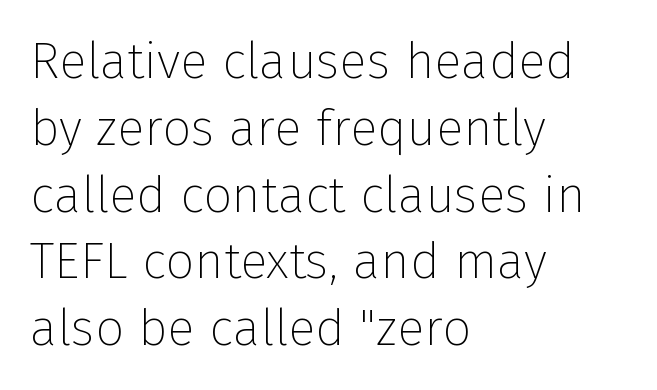
Q: Is the text bold? A: No.
Q: Is the text italic (slanted)? A: No, it is upright.
Q: Is the typeface a serif or a sans-serif typeface? A: Sans-serif.
Q: Is the text underlined? A: No.
Q: How is the paragraph aligned? A: Left-aligned.
Q: Is the spacing between letters normal or unusually wide? A: Normal.
Q: Is the spacing between lines tight, normal or loose? A: Normal.
Q: Width (condensed, normal, or wide)? A: Normal.
Q: Stroke contrast? A: Low.
Q: x-height? A: Medium.
Q: Monospaced? A: No.
